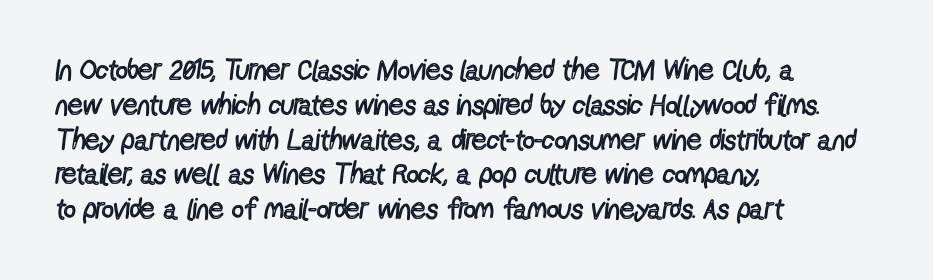
Q: Is the text bold? A: No.
Q: Is the typeface a serif or a sans-serif typeface? A: Sans-serif.
Q: Is the text underlined? A: No.
Q: How is the paragraph aligned? A: Left-aligned.
Q: Is the spacing between letters normal or unusually wide? A: Normal.
Q: Width (condensed, normal, or wide)? A: Condensed.
Q: x-height? A: Medium.
Q: Monospaced? A: No.
